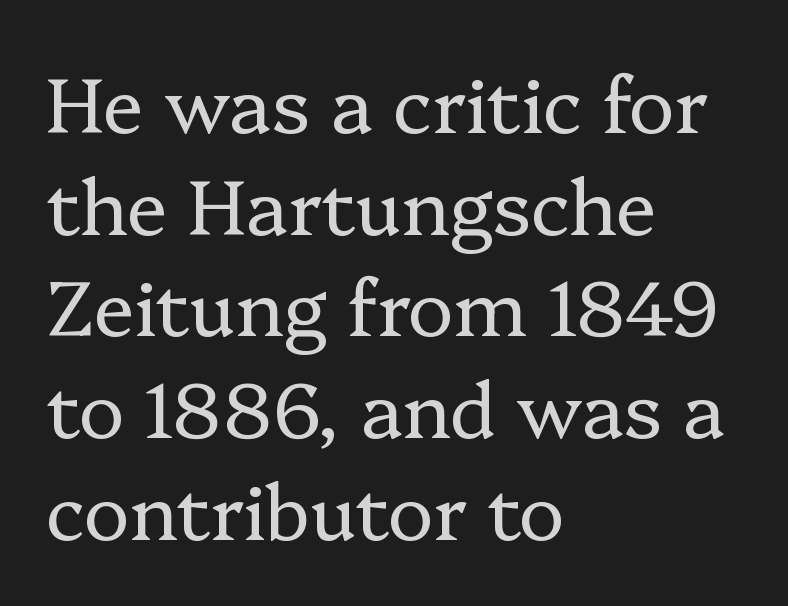
The image shows 77 px regular-weight serif type, upright; set left-aligned, normal line spacing (1.32x), normal letter spacing, not underlined; low stroke contrast and a medium x-height.
